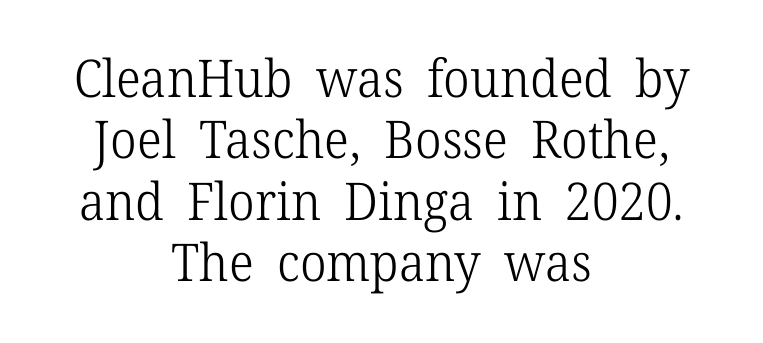
The image shows 52 px light serif type, upright; set centered, line spacing 1.18x, normal letter spacing, not underlined; low stroke contrast and a medium x-height.
